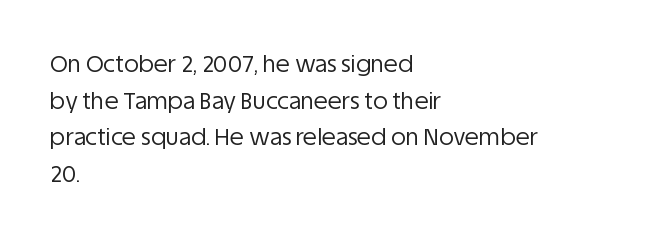
Q: Is the text bold? A: No.
Q: Is the text italic (slanted)? A: No, it is upright.
Q: Is the text underlined? A: No.
Q: How is the paragraph aligned? A: Left-aligned.
Q: Is the spacing between letters normal or unusually wide? A: Normal.
Q: Is the spacing between lines tight, normal or loose? A: Normal.
